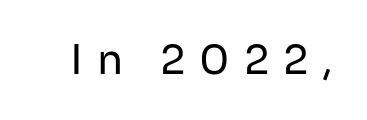
A quiet, ordinary-to-light weight characterises the typeface. Look at the tracking — it's clearly loosened, letters drifting apart. Every character sits straight up, as roman type does. The rendering uses natural spacing where letterforms have individual widths.
